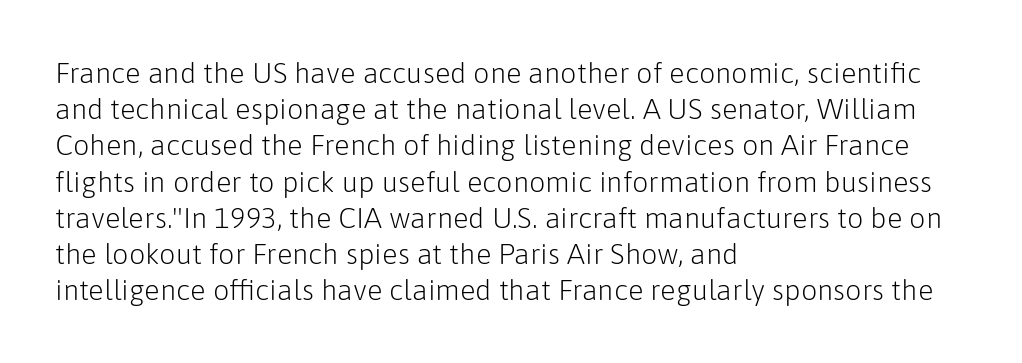
{"serif": "no", "italic": "no", "bold": "no", "weight": "light", "width": "normal", "stroke_contrast": "low", "x_height": "medium", "monospaced": "no", "underline": "no", "align": "left", "line_spacing": "normal", "line_spacing_ratio": 1.25, "letter_spacing": "normal", "letter_spacing_em": 0.0, "glyph_px": 29}
